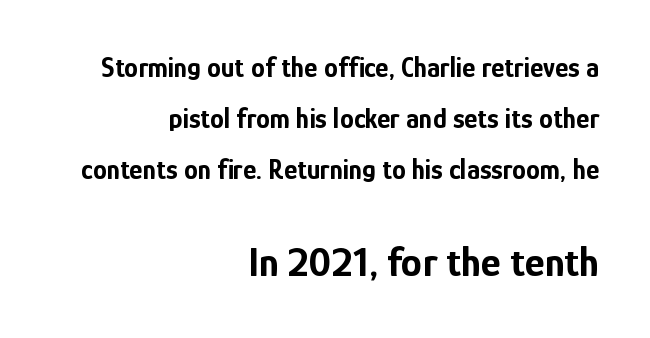
Note the varied advance widths — an 'i' is clearly narrower than an 'm'. Anything drawn beneath the words? Only blank space. Rendered with straight, roman letterforms. The lines are quadded right. Each glyph is drawn with heavy, bold strokes. Compared with typical body copy, the letter spacing here is the same.
